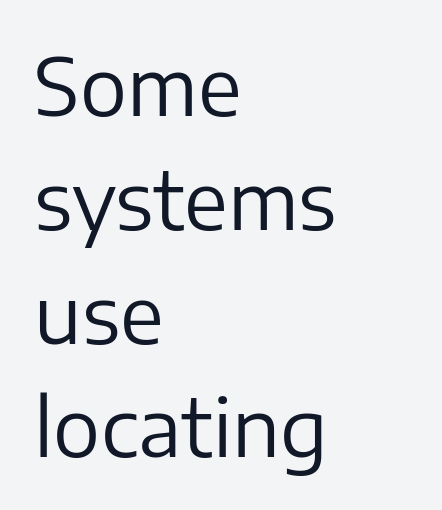
Q: Is the text bold? A: No.
Q: Is the text italic (slanted)? A: No, it is upright.
Q: Is the typeface a serif or a sans-serif typeface? A: Sans-serif.
Q: Is the text underlined? A: No.
Q: How is the paragraph aligned? A: Left-aligned.
Q: Is the spacing between letters normal or unusually wide? A: Normal.
Q: Is the spacing between lines tight, normal or loose? A: Normal.
Q: Width (condensed, normal, or wide)? A: Normal.
Q: Stroke contrast? A: Low.
Q: x-height? A: Medium.
Q: Monospaced? A: No.
